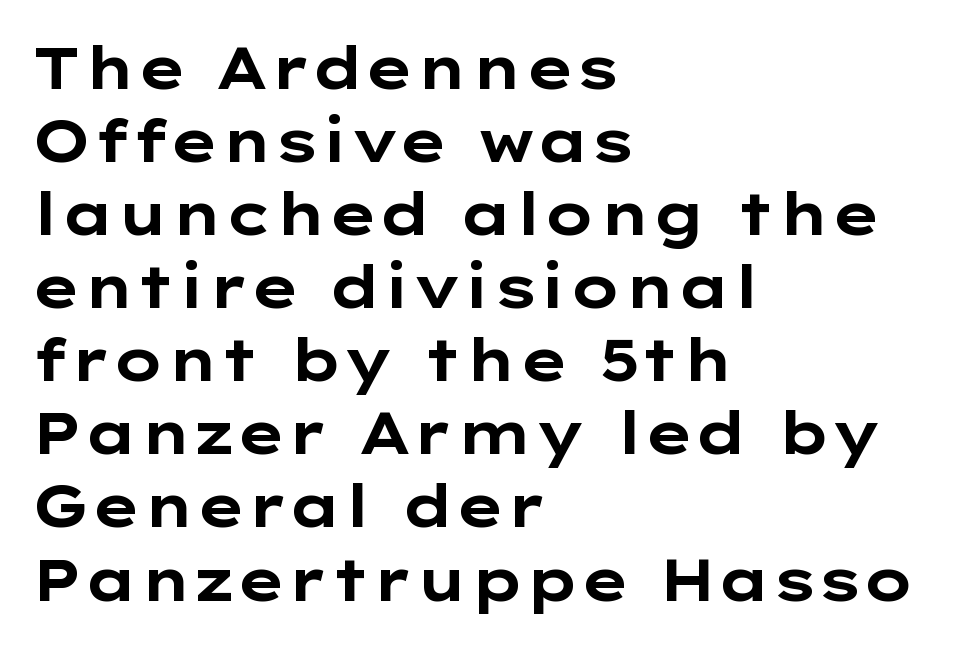
The image shows 58 px bold, wide sans-serif type, upright; set left-aligned, normal line spacing (1.26x), normal letter spacing, not underlined; low stroke contrast and a medium x-height.
